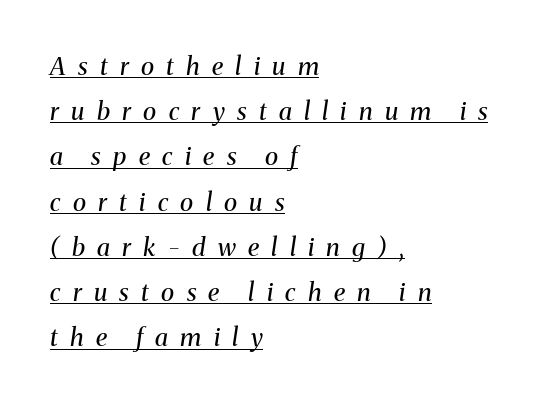
{"italic": "yes", "lean": "right", "slant_degrees": 8, "bold": "no", "underline": "yes", "align": "left", "line_spacing_ratio": 1.81, "letter_spacing": "wide", "letter_spacing_em": 0.49, "glyph_px": 25}
